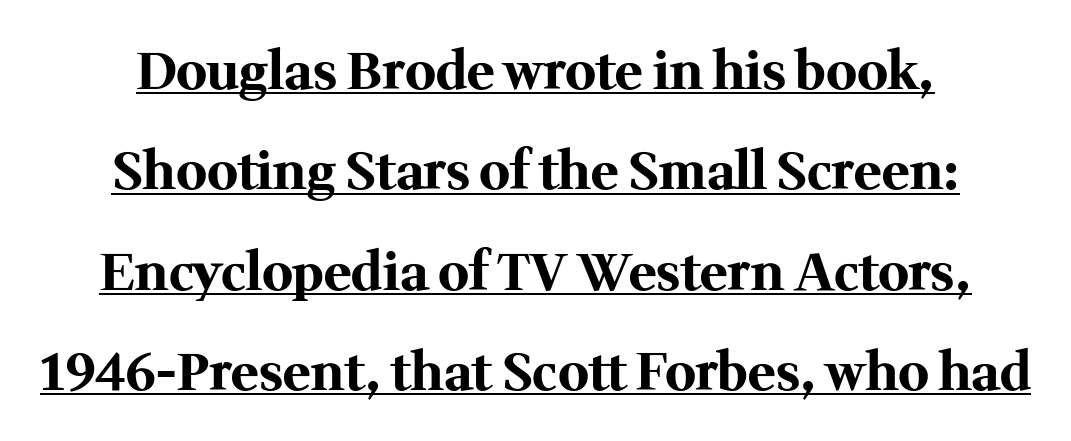
{"serif": "yes", "italic": "no", "bold": "yes", "weight": "bold", "width": "normal", "stroke_contrast": "medium", "x_height": "medium", "monospaced": "no", "underline": "yes", "align": "center", "line_spacing": "loose", "line_spacing_ratio": 1.93, "letter_spacing": "normal", "letter_spacing_em": 0.0, "glyph_px": 52}
